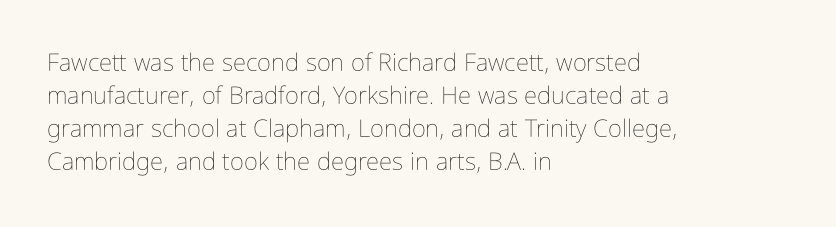
{"italic": "no", "bold": "no", "underline": "no", "align": "left", "line_spacing": "normal", "line_spacing_ratio": 1.37, "letter_spacing": "normal", "letter_spacing_em": 0.0, "glyph_px": 24}
